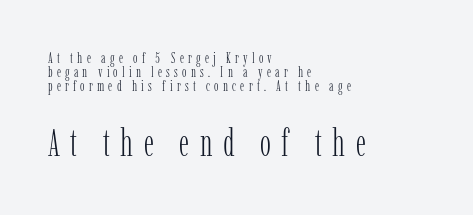
Q: Is the text bold? A: No.
Q: Is the text italic (slanted)? A: No, it is upright.
Q: Is the typeface a serif or a sans-serif typeface? A: Serif.
Q: Is the text underlined? A: No.
Q: How is the paragraph aligned? A: Left-aligned.
Q: Is the spacing between letters normal or unusually wide? A: Unusually wide.
Q: Is the spacing between lines tight, normal or loose? A: Tight.
Q: Which block of text is set in a larger size, the first (top) or the second (bottom)? A: The second (bottom) one.
Q: Width (condensed, normal, or wide)? A: Condensed.
Q: Stroke contrast? A: Low.
Q: x-height? A: Medium.
Q: Monospaced? A: No.
